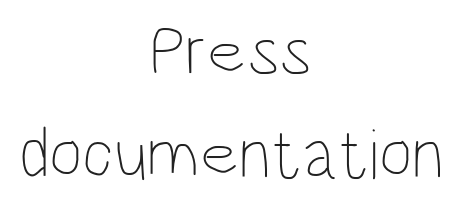
The image shows 72 px thin, condensed type, upright; set centered, normal line spacing (1.41x), normal letter spacing, not underlined; low stroke contrast and a large x-height.
